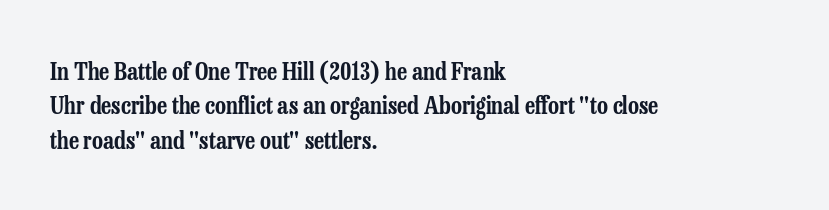
Q: Is the text italic (slanted)? A: No, it is upright.
Q: Is the text underlined? A: No.
Q: How is the paragraph aligned? A: Left-aligned.
Q: Is the spacing between letters normal or unusually wide? A: Normal.
Q: Is the spacing between lines tight, normal or loose? A: Normal.
